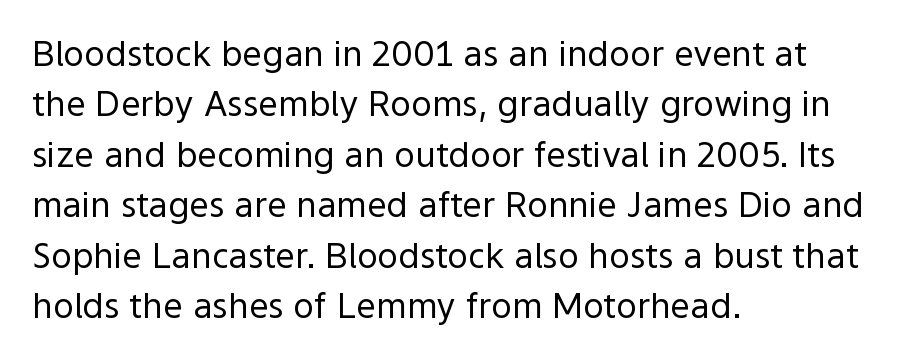
Nope, no serifs anywhere on these letters. The typography opts for an upright posture over an oblique one. Compared with a typical body face, this is equally light or lighter still. In CSS terms this would be text-align: left. A typesetter would call this leading conventional body-copy spacing. Clear beneath every line of the passage.
